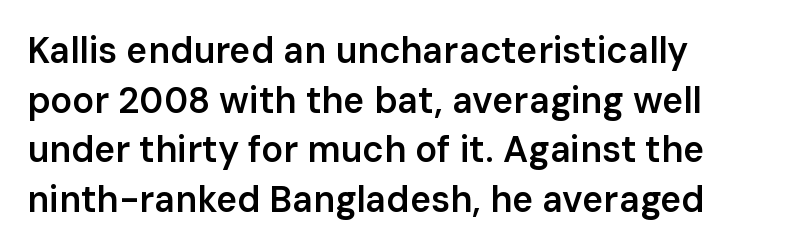
The image shows 36 px semibold sans-serif type, upright; set left-aligned, normal line spacing (1.38x), normal letter spacing, not underlined; low stroke contrast and a medium x-height.
